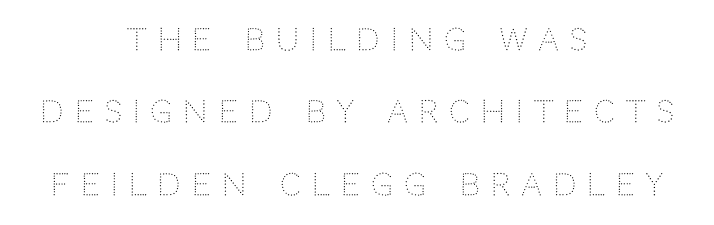
Q: Is the text bold? A: No.
Q: Is the text italic (slanted)? A: No, it is upright.
Q: Is the typeface a serif or a sans-serif typeface? A: Sans-serif.
Q: Is the text underlined? A: No.
Q: How is the paragraph aligned? A: Centered.
Q: Is the spacing between letters normal or unusually wide? A: Unusually wide.
Q: Is the spacing between lines tight, normal or loose? A: Loose.
Q: Width (condensed, normal, or wide)? A: Normal.
Q: Stroke contrast? A: Low.
Q: x-height? A: Large.
Q: Monospaced? A: No.
